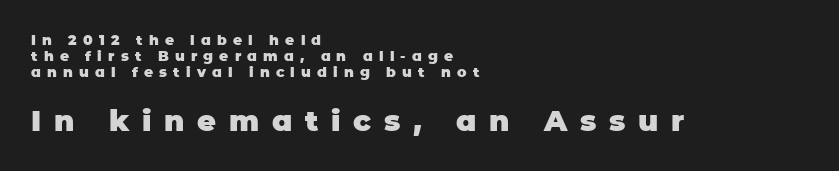
{"serif": "no", "italic": "no", "bold": "yes", "weight": "heavy", "width": "normal", "stroke_contrast": "low", "x_height": "large", "monospaced": "no", "underline": "no", "align": "left", "line_spacing": "tight", "line_spacing_ratio": 1.15, "letter_spacing": "wide", "letter_spacing_em": 0.44, "larger_block": "second", "size_ratio": 2.07, "glyph_px": 29}
